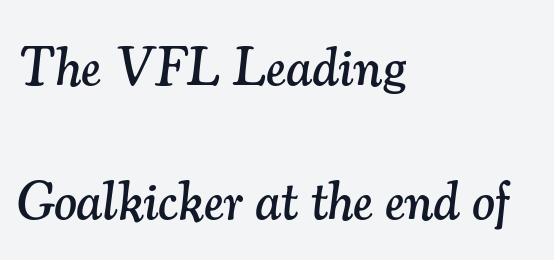
The image shows 54 px serif type, italic (leaning right); set left-aligned, loose line spacing (2.49x), normal letter spacing, not underlined; medium stroke contrast and a small x-height.
